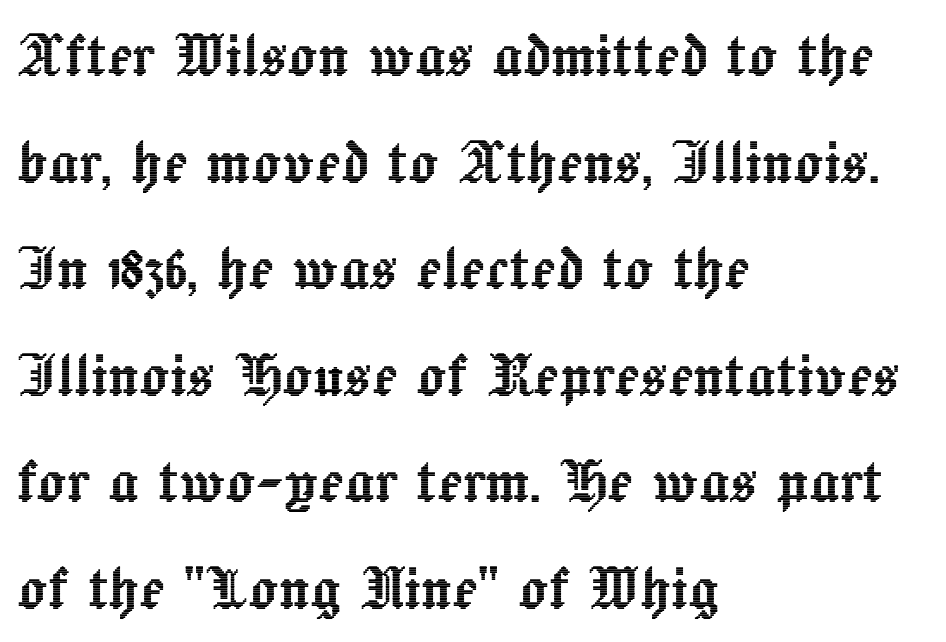
The image shows 74 px text type, upright; set left-aligned, normal line spacing (1.44x), normal letter spacing, not underlined; a medium x-height.
